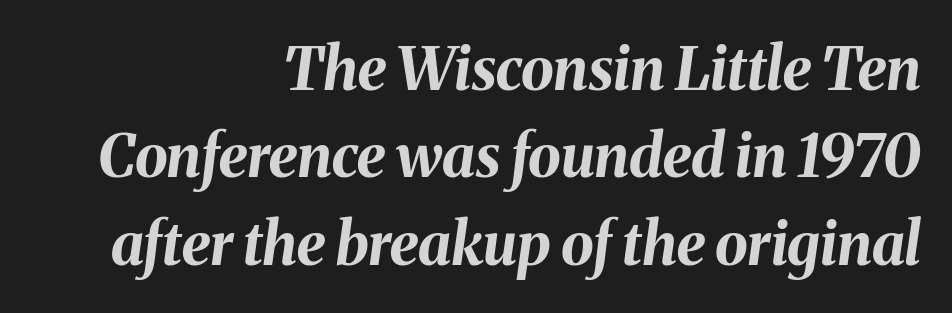
Where is the straight margin? On the right. Characters follow at the spacing the type designer built in. Any mark beneath the type? The region is blank. Vertical spacing — default. Each letter keeps its own natural width here, so spacing adapts to shape.
